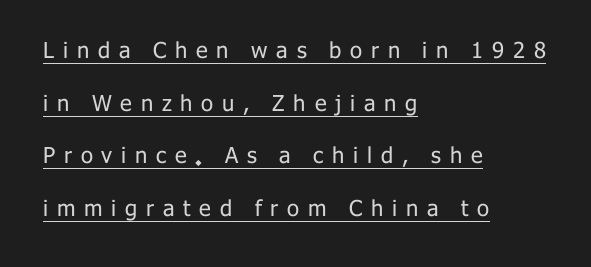
Q: Is the text bold? A: No.
Q: Is the text italic (slanted)? A: No, it is upright.
Q: Is the text underlined? A: Yes.
Q: How is the paragraph aligned? A: Left-aligned.
Q: Is the spacing between letters normal or unusually wide? A: Unusually wide.
Q: Is the spacing between lines tight, normal or loose? A: Loose.
